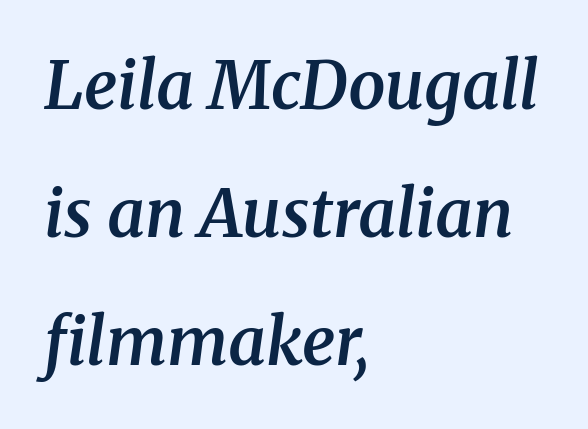
Q: Is the text bold? A: Semi-bold.
Q: Is the text italic (slanted)? A: Yes, it leans right by about 8 degrees.
Q: Is the typeface a serif or a sans-serif typeface? A: Serif.
Q: Is the text underlined? A: No.
Q: How is the paragraph aligned? A: Left-aligned.
Q: Is the spacing between letters normal or unusually wide? A: Normal.
Q: Is the spacing between lines tight, normal or loose? A: Loose.
Q: Width (condensed, normal, or wide)? A: Normal.
Q: Stroke contrast? A: Medium.
Q: x-height? A: Medium.
Q: Monospaced? A: No.
